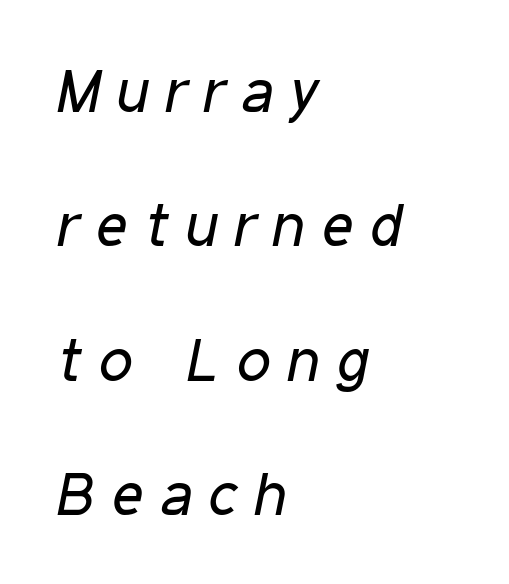
Q: Is the text bold? A: No.
Q: Is the text italic (slanted)? A: Yes, it leans right by about 11 degrees.
Q: Is the text underlined? A: No.
Q: How is the paragraph aligned? A: Left-aligned.
Q: Is the spacing between letters normal or unusually wide? A: Unusually wide.
Q: Is the spacing between lines tight, normal or loose? A: Loose.
Q: Width (condensed, normal, or wide)? A: Condensed.
Q: Stroke contrast? A: Low.
Q: x-height? A: Medium.
Q: Monospaced? A: No.
